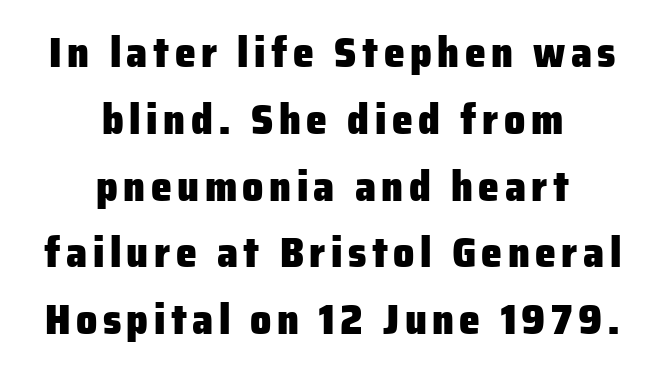
The image shows 42 px heavy sans-serif type, upright; set centered, normal line spacing (1.59x), not underlined; low stroke contrast and a medium x-height.
